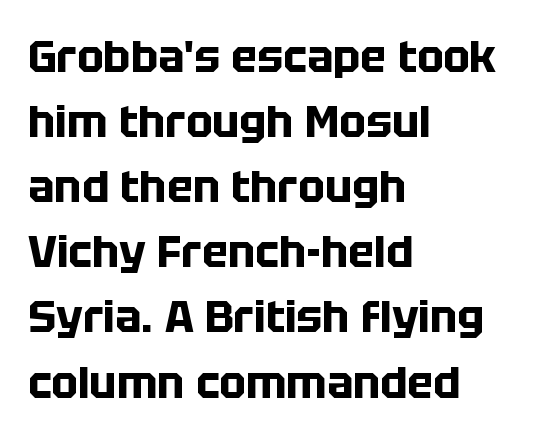
The image shows 44 px bold sans-serif type, upright; set left-aligned, normal line spacing (1.48x), normal letter spacing, not underlined; low stroke contrast and a large x-height.
